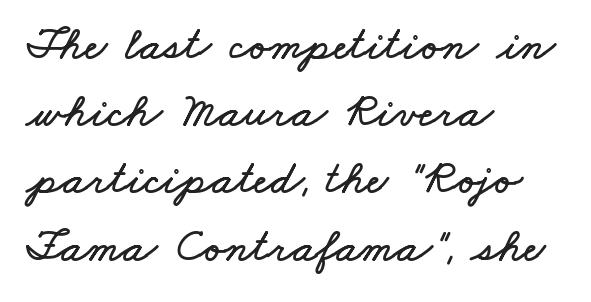
{"width": "wide", "stroke_contrast": "low", "x_height": "small", "monospaced": "no", "underline": "no", "align": "left", "line_spacing": "normal", "line_spacing_ratio": 1.43, "letter_spacing": "normal", "letter_spacing_em": 0.0, "glyph_px": 47}
